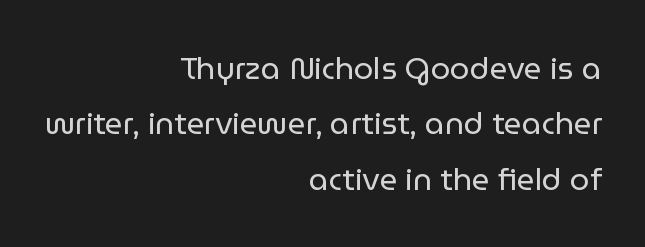
{"serif": "no", "italic": "no", "bold": "no", "weight": "regular", "width": "normal", "stroke_contrast": "low", "x_height": "medium", "monospaced": "no", "underline": "no", "align": "right", "line_spacing_ratio": 1.79, "letter_spacing": "normal", "letter_spacing_em": 0.0, "glyph_px": 31}
